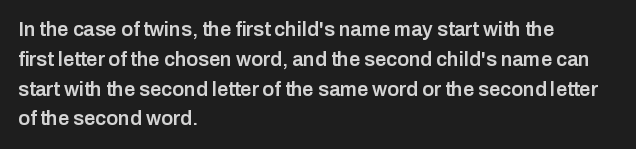
{"italic": "no", "bold": "semi", "underline": "no", "align": "left", "line_spacing": "normal", "line_spacing_ratio": 1.49, "letter_spacing": "normal", "letter_spacing_em": 0.0, "glyph_px": 20}
